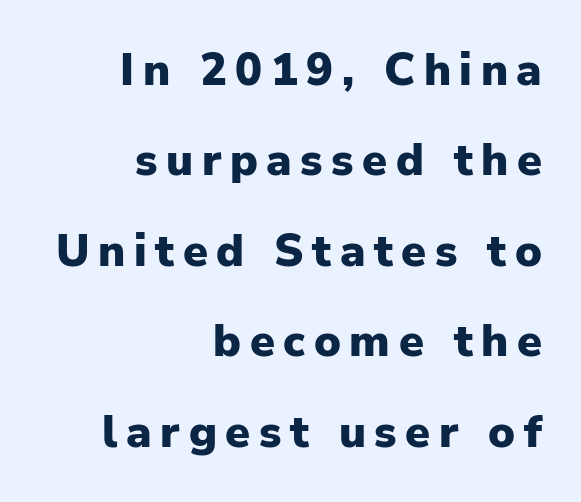
These lines stand farther apart than default settings would place them. In terms of posture, this sample is upright. Is this a fixed-width face? No — the glyphs have proportional, varying widths. A dark, heavy texture on the line: the type is bold. The typeface chosen for these lines omits serifs.
